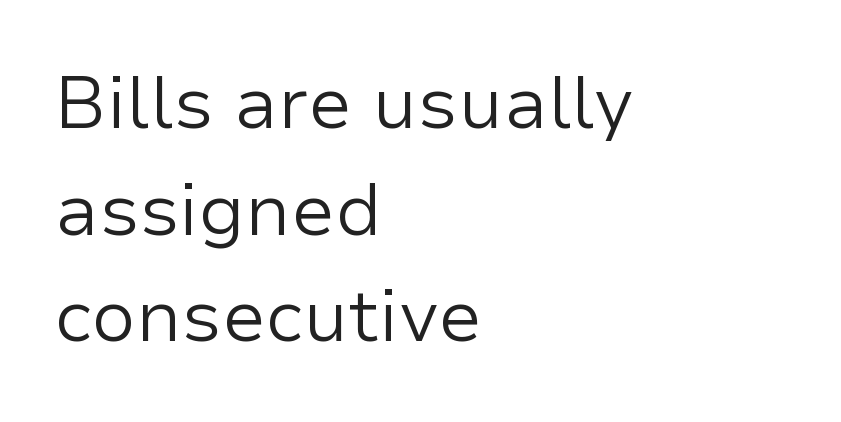
Q: Is the text bold? A: No.
Q: Is the text italic (slanted)? A: No, it is upright.
Q: Is the typeface a serif or a sans-serif typeface? A: Sans-serif.
Q: Is the text underlined? A: No.
Q: How is the paragraph aligned? A: Left-aligned.
Q: Is the spacing between letters normal or unusually wide? A: Normal.
Q: Is the spacing between lines tight, normal or loose? A: Normal.
Q: Width (condensed, normal, or wide)? A: Normal.
Q: Stroke contrast? A: Low.
Q: x-height? A: Medium.
Q: Monospaced? A: No.
